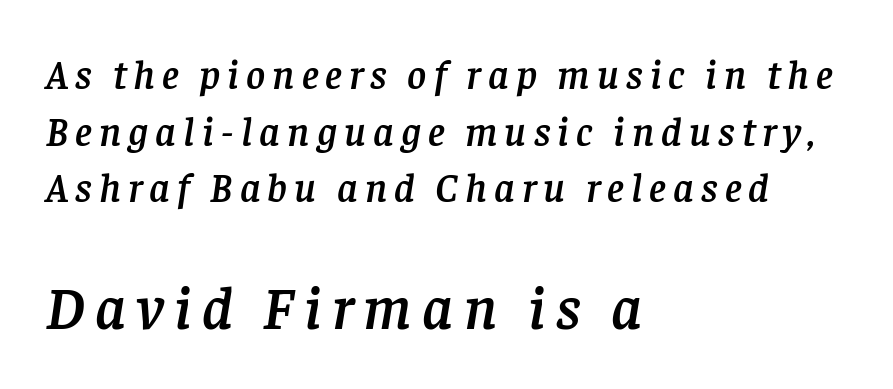
{"serif": "yes", "italic": "yes", "lean": "right", "slant_degrees": 8, "width": "normal", "stroke_contrast": "low", "x_height": "large", "monospaced": "no", "underline": "no", "align": "left", "line_spacing": "normal", "line_spacing_ratio": 1.38, "larger_block": "second", "size_ratio": 1.49, "glyph_px": 61}
